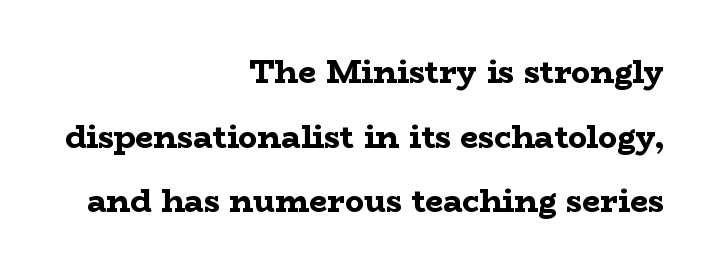
{"serif": "yes", "italic": "no", "bold": "yes", "weight": "bold", "width": "wide", "stroke_contrast": "low", "x_height": "medium", "monospaced": "no", "underline": "no", "align": "right", "line_spacing": "loose", "line_spacing_ratio": 2.02, "letter_spacing": "normal", "letter_spacing_em": 0.0, "glyph_px": 32}
